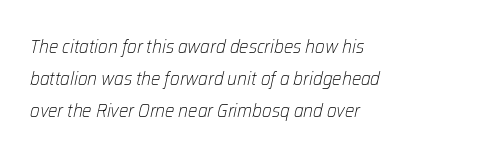
Q: Is the text bold? A: No.
Q: Is the text italic (slanted)? A: Yes, it leans right by about 12 degrees.
Q: Is the text underlined? A: No.
Q: How is the paragraph aligned? A: Left-aligned.
Q: Is the spacing between letters normal or unusually wide? A: Normal.
Q: Is the spacing between lines tight, normal or loose? A: Normal.
